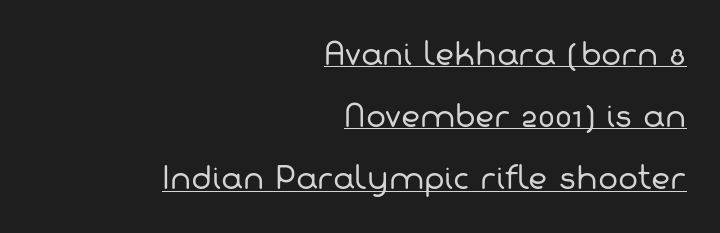
{"serif": "no", "bold": "no", "weight": "regular", "width": "normal", "stroke_contrast": "low", "x_height": "medium", "monospaced": "no", "underline": "yes", "align": "right", "line_spacing": "loose", "line_spacing_ratio": 2.07, "letter_spacing": "normal", "letter_spacing_em": 0.0, "glyph_px": 30}
